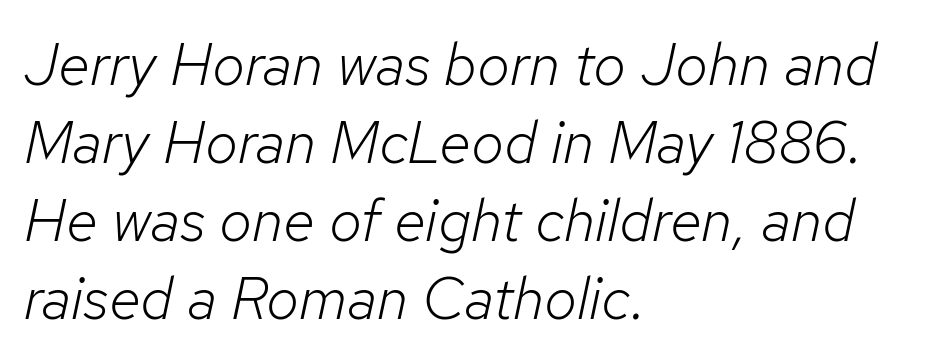
Q: Is the text bold? A: No.
Q: Is the text italic (slanted)? A: Yes, it leans right by about 12 degrees.
Q: Is the text underlined? A: No.
Q: How is the paragraph aligned? A: Left-aligned.
Q: Is the spacing between letters normal or unusually wide? A: Normal.
Q: Is the spacing between lines tight, normal or loose? A: Normal.
Q: Width (condensed, normal, or wide)? A: Normal.
Q: Stroke contrast? A: Low.
Q: x-height? A: Medium.
Q: Monospaced? A: No.
